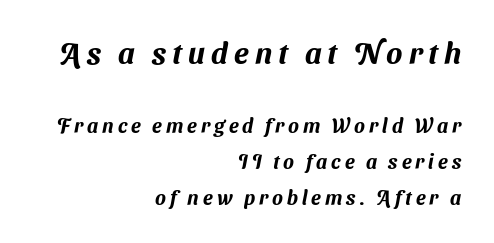
{"serif": "no", "width": "normal", "stroke_contrast": "medium", "x_height": "medium", "monospaced": "no", "underline": "no", "align": "right", "line_spacing_ratio": 1.82, "letter_spacing": "wide", "letter_spacing_em": 0.2, "larger_block": "first", "size_ratio": 1.5, "glyph_px": 30}
